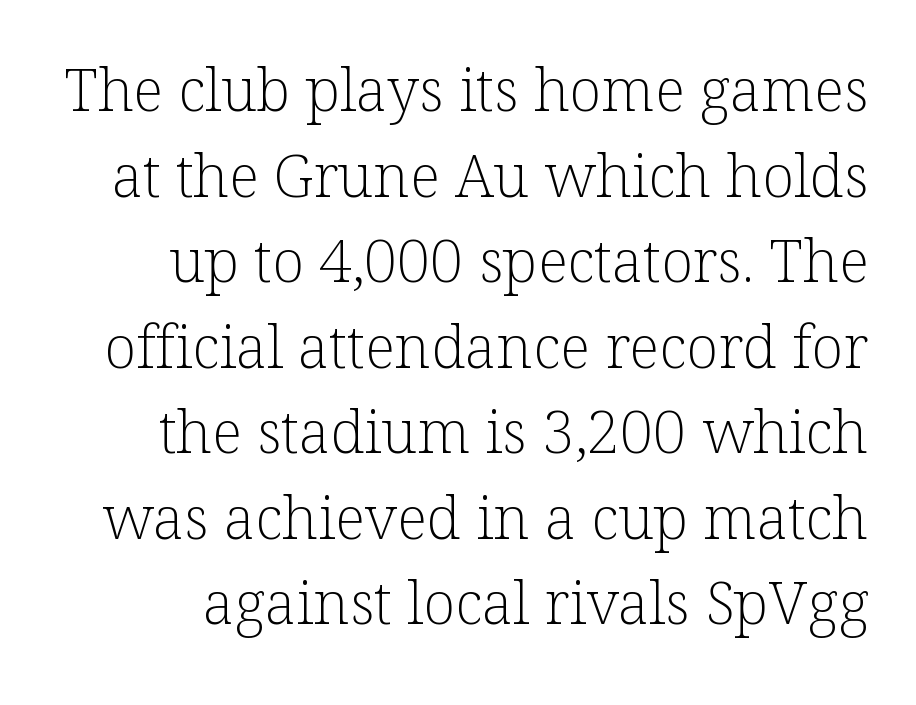
The image shows 59 px light serif type, upright; set normal line spacing (1.45x), normal letter spacing, not underlined; low stroke contrast and a medium x-height.
